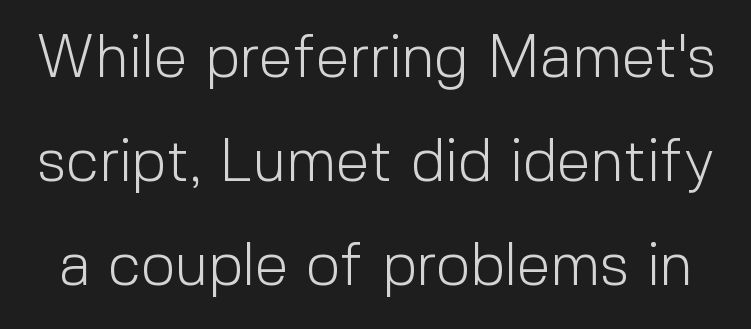
{"serif": "no", "italic": "no", "bold": "no", "weight": "light", "width": "normal", "x_height": "medium", "monospaced": "no", "underline": "no", "line_spacing_ratio": 1.73, "letter_spacing": "normal", "letter_spacing_em": 0.0, "glyph_px": 60}
